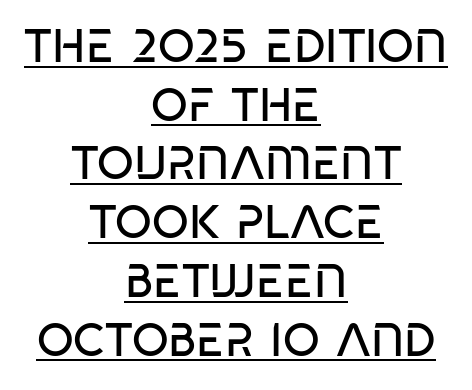
{"serif": "no", "italic": "no", "bold": "no", "weight": "regular", "width": "condensed", "stroke_contrast": "low", "x_height": "large", "monospaced": "no", "underline": "yes", "align": "center", "line_spacing": "normal", "line_spacing_ratio": 1.25, "letter_spacing": "normal", "letter_spacing_em": 0.0, "glyph_px": 47}
